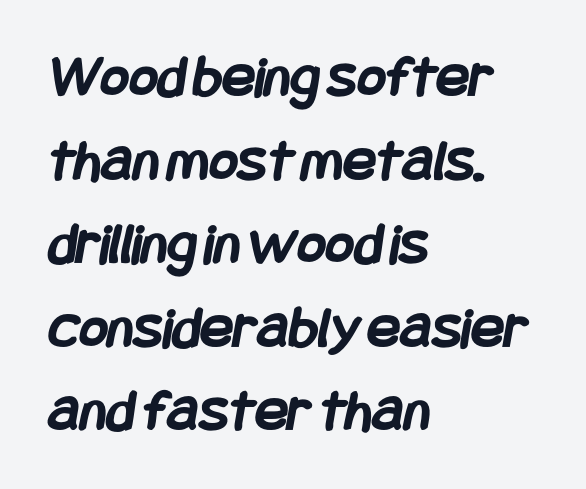
Q: Is the text bold? A: Yes.
Q: Is the typeface a serif or a sans-serif typeface? A: Sans-serif.
Q: Is the text underlined? A: No.
Q: How is the paragraph aligned? A: Left-aligned.
Q: Is the spacing between letters normal or unusually wide? A: Normal.
Q: Is the spacing between lines tight, normal or loose? A: Normal.
Q: Width (condensed, normal, or wide)? A: Condensed.
Q: Stroke contrast? A: Low.
Q: x-height? A: Large.
